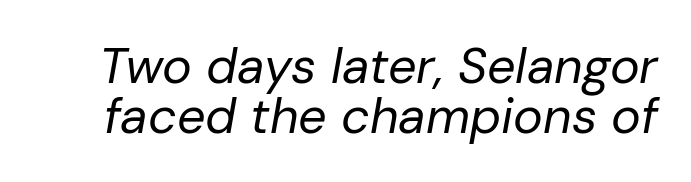
Compared with a typical body face, this is equally light or lighter still. Is there much room between lines? No — they nearly touch. The passage shown has conventional tracking throughout. Note the varied advance widths — an 'i' is clearly narrower than an 'm'. The zone under the glyphs is completely vacant.
